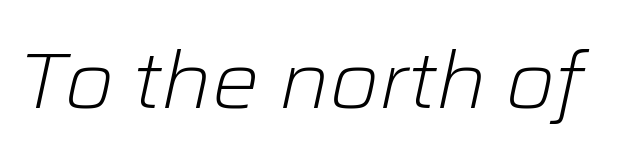
The image shows 79 px light type, italic (leaning right); set normal letter spacing, not underlined; low stroke contrast and a medium x-height.
